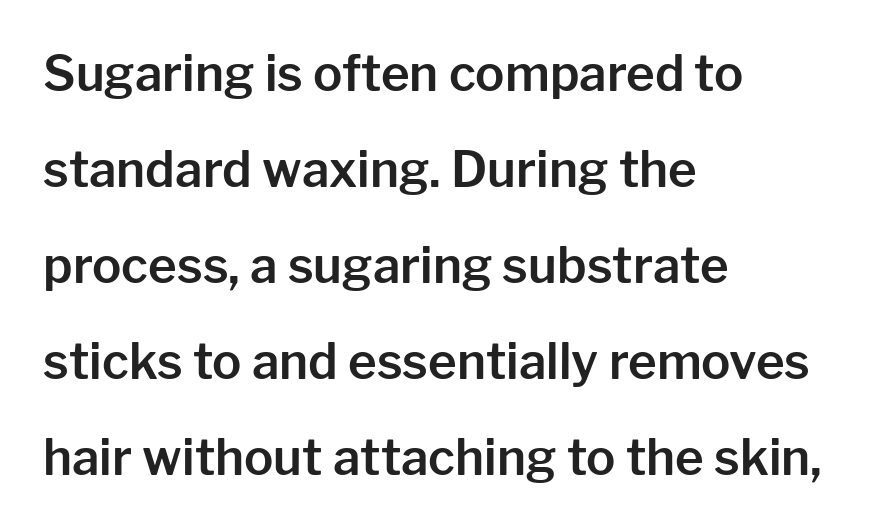
Q: Is the text italic (slanted)? A: No, it is upright.
Q: Is the typeface a serif or a sans-serif typeface? A: Sans-serif.
Q: Is the text underlined? A: No.
Q: How is the paragraph aligned? A: Left-aligned.
Q: Is the spacing between letters normal or unusually wide? A: Normal.
Q: Is the spacing between lines tight, normal or loose? A: Loose.
Q: Width (condensed, normal, or wide)? A: Normal.
Q: Stroke contrast? A: Low.
Q: x-height? A: Medium.
Q: Monospaced? A: No.
